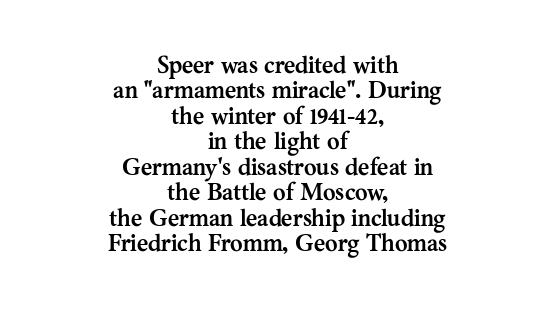
The image shows 24 px bold type, upright; set centered, tight line spacing (1.06x), normal letter spacing, not underlined.
